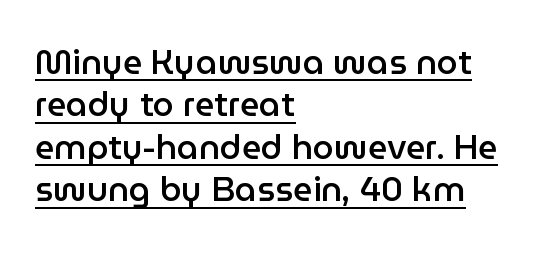
{"serif": "no", "italic": "no", "bold": "semi", "weight": "semibold", "width": "normal", "stroke_contrast": "low", "x_height": "medium", "monospaced": "no", "underline": "yes", "align": "left", "line_spacing": "normal", "line_spacing_ratio": 1.25, "letter_spacing": "normal", "letter_spacing_em": 0.0, "glyph_px": 34}
